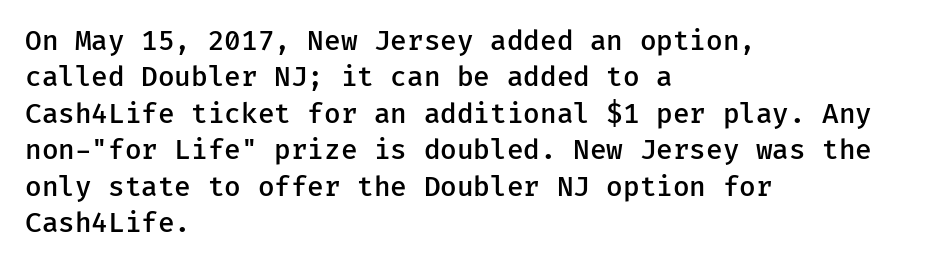
The image shows 27 px text type, upright; set left-aligned, normal line spacing (1.35x), normal letter spacing, not underlined.
